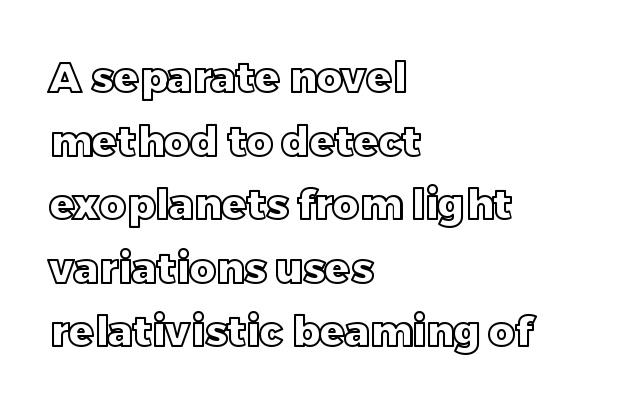
{"italic": "no", "width": "normal", "x_height": "large", "monospaced": "no", "underline": "no", "align": "left", "line_spacing": "normal", "line_spacing_ratio": 1.55, "letter_spacing": "normal", "letter_spacing_em": 0.0, "glyph_px": 41}
